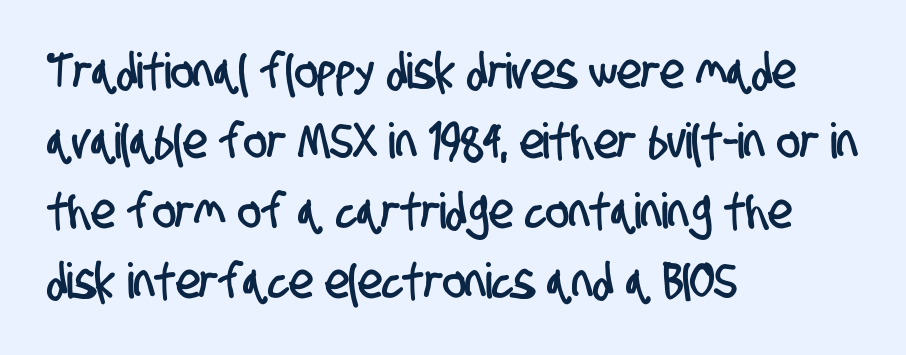
{"serif": "no", "width": "condensed", "stroke_contrast": "low", "x_height": "large", "monospaced": "no", "underline": "no", "align": "left", "line_spacing": "normal", "line_spacing_ratio": 1.43, "letter_spacing": "normal", "letter_spacing_em": 0.0, "glyph_px": 49}
